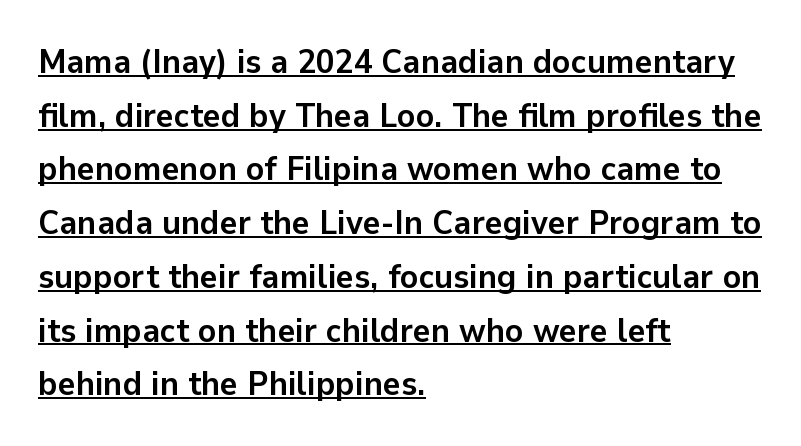
In terms of leading, this rendering sits right in the middle. Here the designer chose a conventional face with non-uniform glyph widths. On the weight axis this lands at bold, roughly 700. These lines stack with their left ends in a neat column. Each letter's strokes conclude bluntly, with no projecting serifs.
